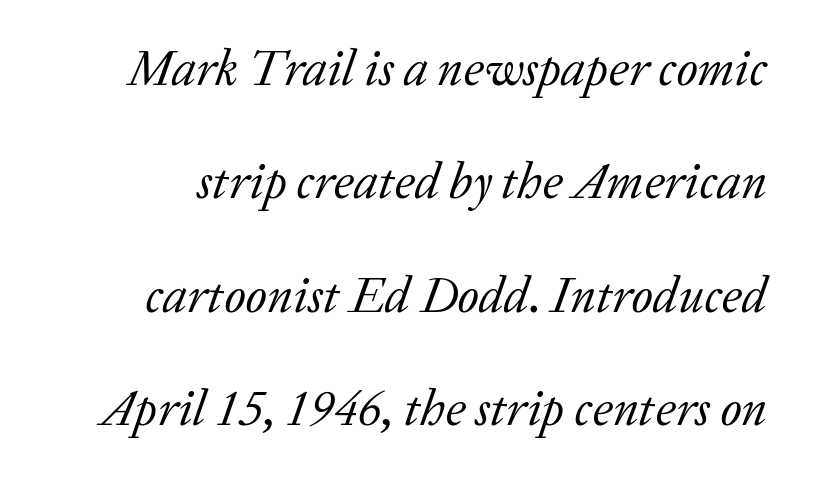
The image shows 50 px regular-weight serif type, italic (leaning right); set loose line spacing (2.27x), normal letter spacing, not underlined; low stroke contrast and a medium x-height.
